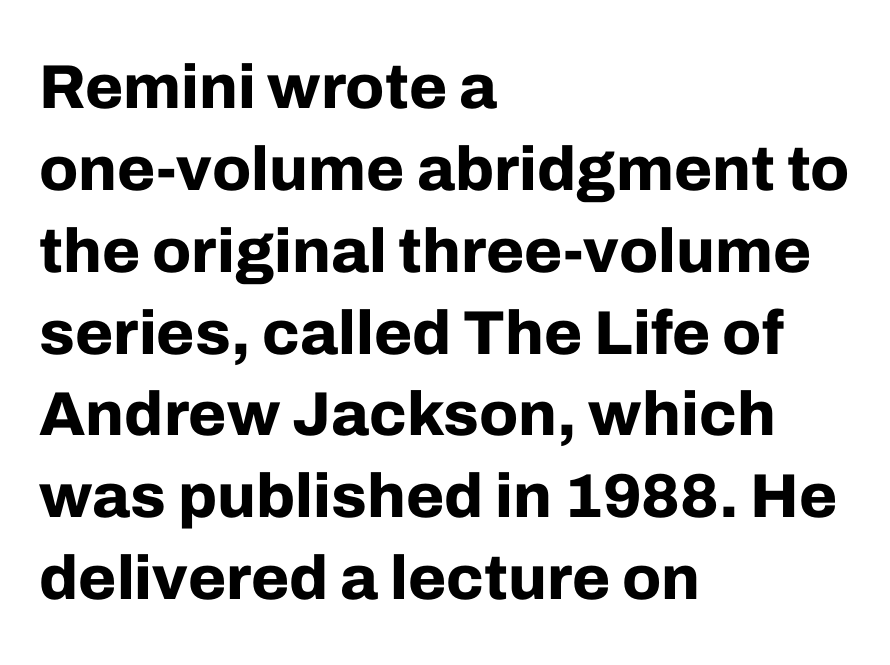
Q: Is the text bold? A: Yes.
Q: Is the text italic (slanted)? A: No, it is upright.
Q: Is the typeface a serif or a sans-serif typeface? A: Sans-serif.
Q: Is the text underlined? A: No.
Q: How is the paragraph aligned? A: Left-aligned.
Q: Is the spacing between letters normal or unusually wide? A: Normal.
Q: Is the spacing between lines tight, normal or loose? A: Normal.
Q: Width (condensed, normal, or wide)? A: Normal.
Q: Stroke contrast? A: Low.
Q: x-height? A: Medium.
Q: Monospaced? A: No.
